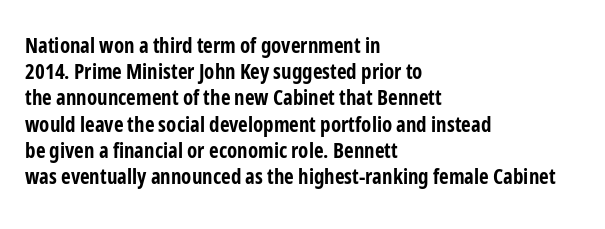
The image shows 21 px bold type, upright; set left-aligned, normal line spacing (1.25x), normal letter spacing, not underlined.
